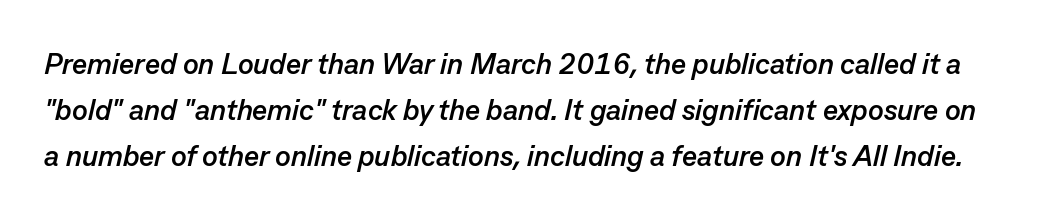
{"italic": "yes", "lean": "right", "slant_degrees": 13, "bold": "yes", "weight": "semibold", "width": "normal", "stroke_contrast": "low", "x_height": "medium", "monospaced": "no", "underline": "no", "line_spacing": "normal", "line_spacing_ratio": 1.58, "letter_spacing": "normal", "letter_spacing_em": 0.0, "glyph_px": 29}
